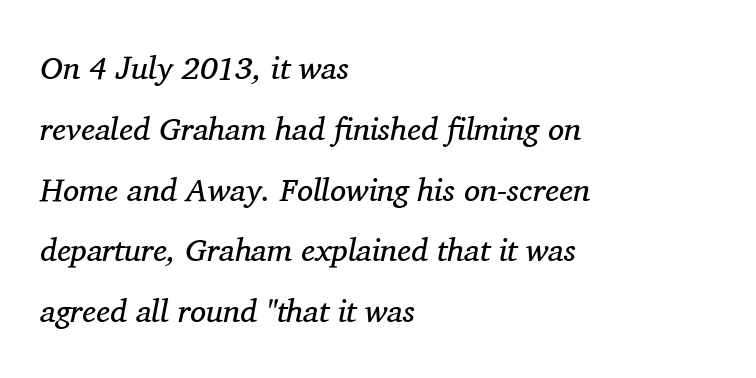
{"serif": "yes", "italic": "yes", "lean": "right", "slant_degrees": 11, "bold": "no", "weight": "regular", "width": "normal", "stroke_contrast": "medium", "x_height": "medium", "monospaced": "no", "underline": "no", "align": "left", "line_spacing": "loose", "line_spacing_ratio": 1.9, "letter_spacing": "normal", "letter_spacing_em": 0.0, "glyph_px": 32}
